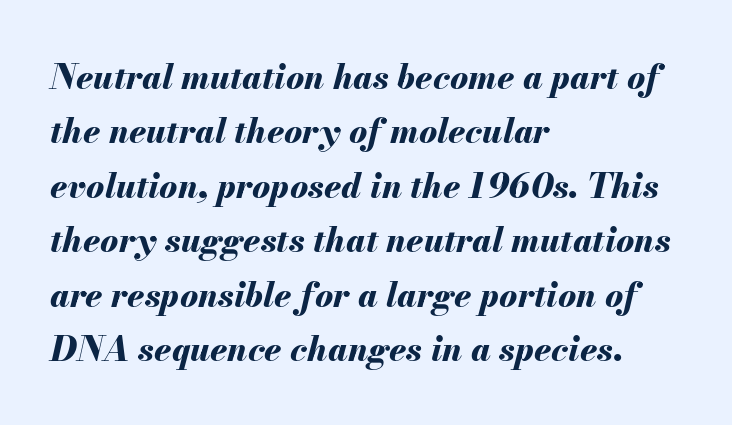
Q: Is the text bold? A: Yes.
Q: Is the text italic (slanted)? A: Yes, it leans right by about 13 degrees.
Q: Is the text underlined? A: No.
Q: How is the paragraph aligned? A: Left-aligned.
Q: Is the spacing between letters normal or unusually wide? A: Normal.
Q: Is the spacing between lines tight, normal or loose? A: Normal.
Q: Width (condensed, normal, or wide)? A: Normal.
Q: Stroke contrast? A: Medium.
Q: x-height? A: Small.
Q: Monospaced? A: No.
